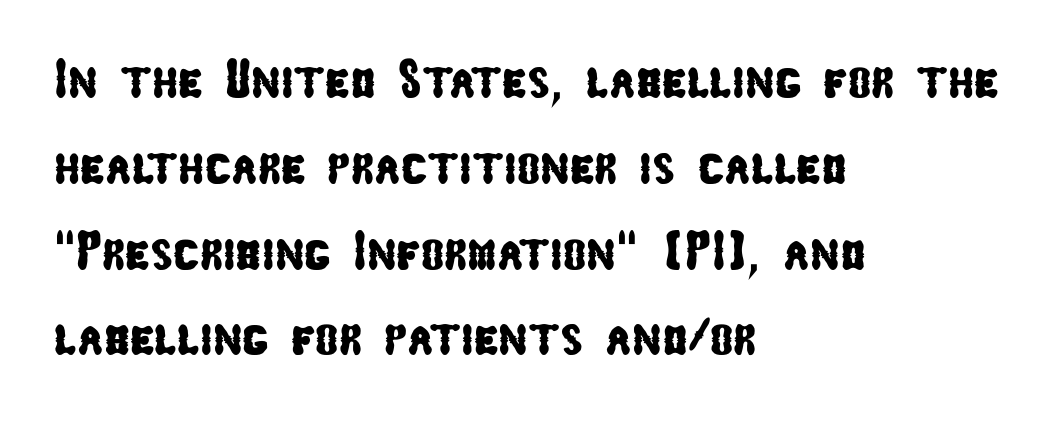
Q: Is the typeface a serif or a sans-serif typeface? A: Sans-serif.
Q: Is the text underlined? A: No.
Q: How is the paragraph aligned? A: Left-aligned.
Q: Is the spacing between letters normal or unusually wide? A: Normal.
Q: Is the spacing between lines tight, normal or loose? A: Normal.
Q: Width (condensed, normal, or wide)? A: Condensed.
Q: Stroke contrast? A: Low.
Q: x-height? A: Medium.
Q: Monospaced? A: No.
